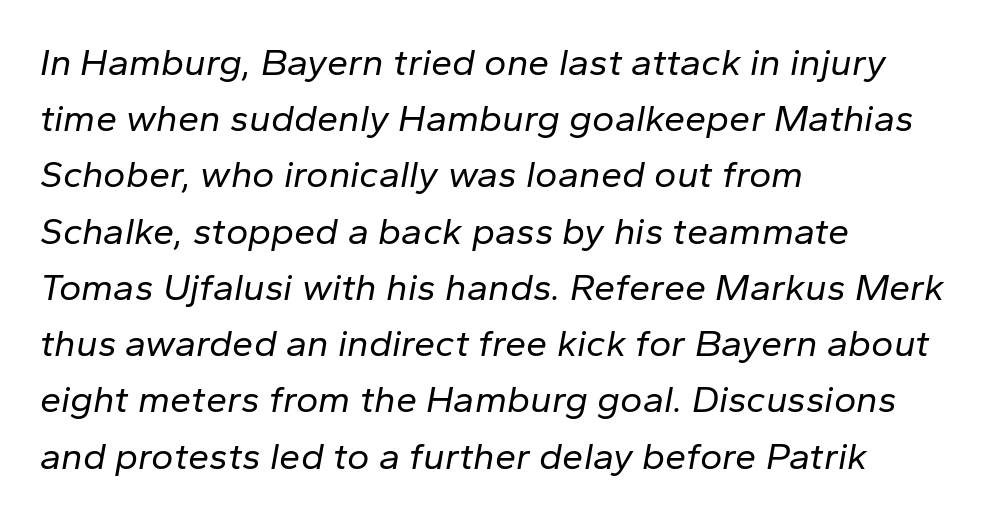
Q: Is the text bold? A: No.
Q: Is the text italic (slanted)? A: Yes, it leans right by about 10 degrees.
Q: Is the text underlined? A: No.
Q: How is the paragraph aligned? A: Left-aligned.
Q: Is the spacing between letters normal or unusually wide? A: Normal.
Q: Is the spacing between lines tight, normal or loose? A: Normal.
Q: Width (condensed, normal, or wide)? A: Normal.
Q: Stroke contrast? A: Low.
Q: x-height? A: Medium.
Q: Monospaced? A: No.
